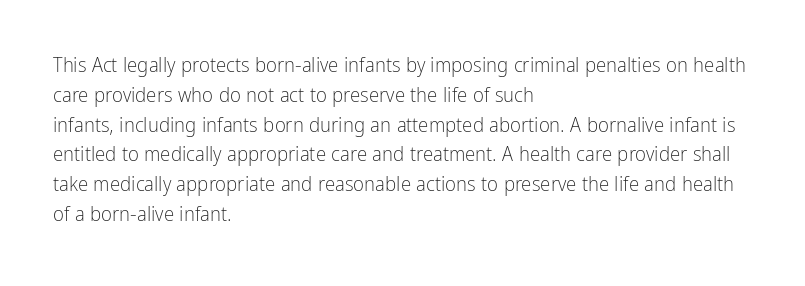
{"italic": "no", "bold": "no", "underline": "no", "align": "left", "line_spacing": "normal", "line_spacing_ratio": 1.42, "letter_spacing": "normal", "letter_spacing_em": 0.0, "glyph_px": 21}
